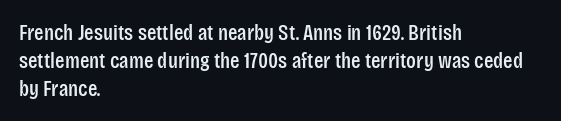
The image shows 22 px text type, upright; set left-aligned, normal line spacing (1.27x), normal letter spacing, not underlined.
